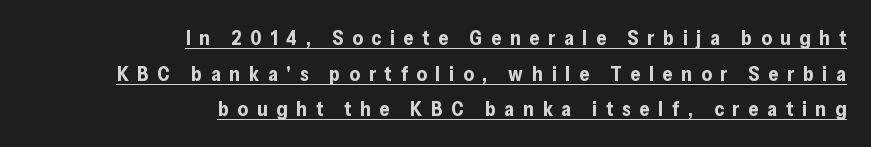
The image shows 20 px bold type, upright; set right-aligned, line spacing 1.78x, unusually wide letter spacing (+0.44 em), underlined.
